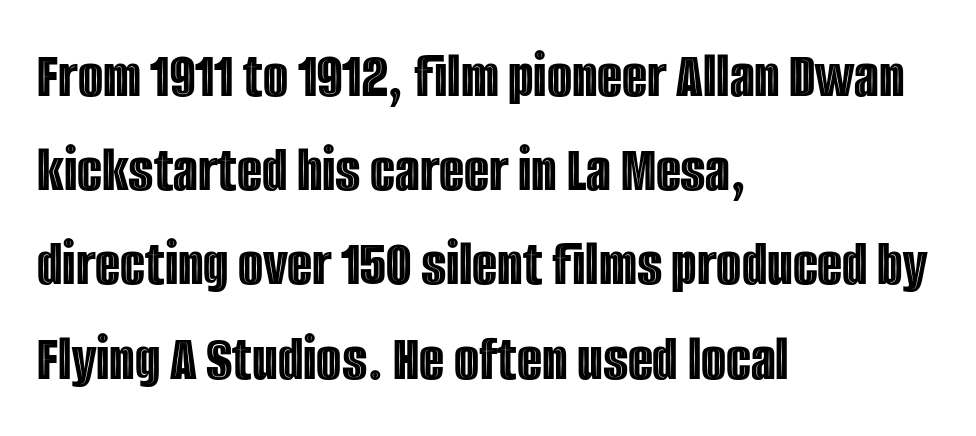
{"italic": "no", "width": "condensed", "x_height": "large", "monospaced": "no", "underline": "no", "align": "left", "line_spacing": "normal", "line_spacing_ratio": 1.45, "letter_spacing": "normal", "letter_spacing_em": 0.0, "glyph_px": 65}
